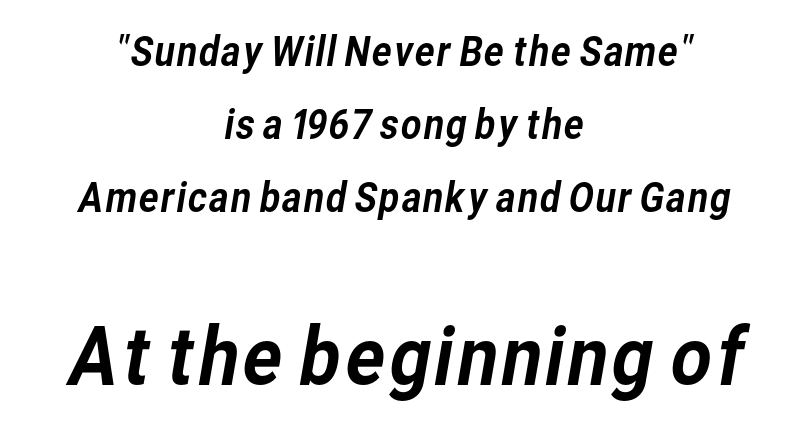
{"serif": "no", "width": "normal", "stroke_contrast": "low", "x_height": "medium", "monospaced": "no", "underline": "no", "align": "center", "line_spacing_ratio": 1.82, "letter_spacing": "normal", "letter_spacing_em": 0.0, "larger_block": "second", "size_ratio": 2.0, "glyph_px": 80}
